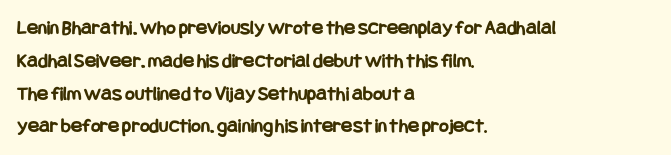
{"italic": "no", "bold": "yes", "underline": "no", "align": "left", "line_spacing": "normal", "line_spacing_ratio": 1.56, "letter_spacing": "normal", "letter_spacing_em": 0.0, "glyph_px": 21}
